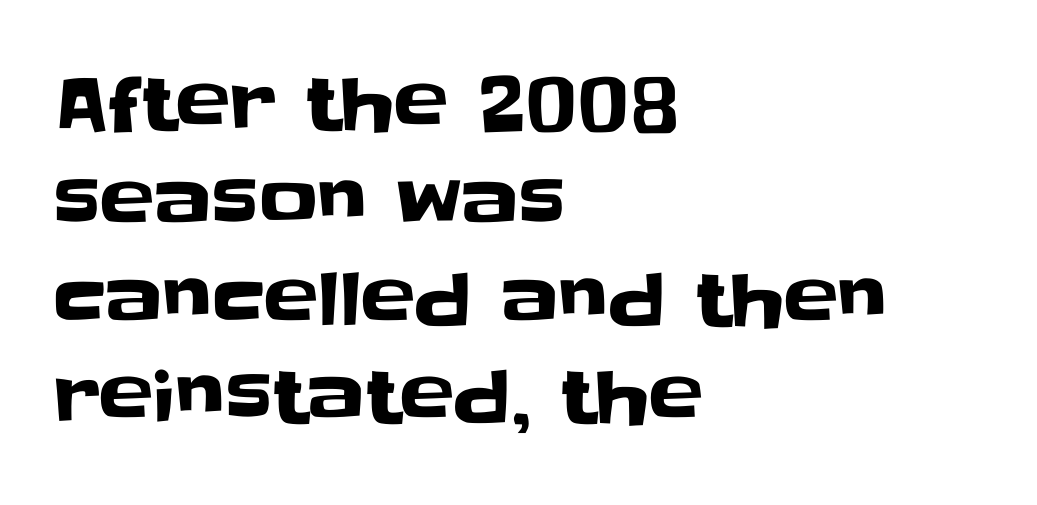
{"serif": "no", "italic": "no", "width": "normal", "stroke_contrast": "low", "x_height": "large", "monospaced": "no", "underline": "no", "align": "left", "line_spacing": "normal", "line_spacing_ratio": 1.34, "letter_spacing": "normal", "letter_spacing_em": 0.0, "glyph_px": 73}
